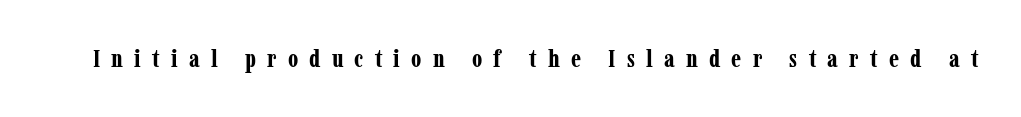
The image shows 25 px bold type, upright; set unusually wide letter spacing (+0.45 em), not underlined.
